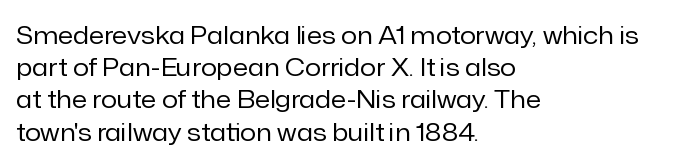
Q: Is the text bold? A: No.
Q: Is the text italic (slanted)? A: No, it is upright.
Q: Is the text underlined? A: No.
Q: How is the paragraph aligned? A: Left-aligned.
Q: Is the spacing between letters normal or unusually wide? A: Normal.
Q: Is the spacing between lines tight, normal or loose? A: Normal.
